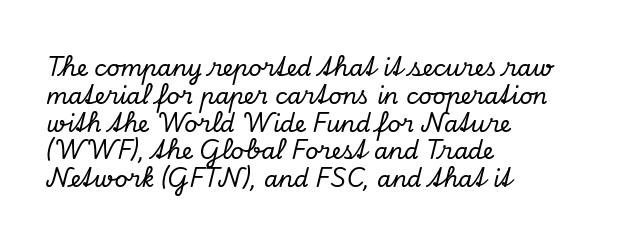
Q: Is the text italic (slanted)? A: Yes, it leans right by about 13 degrees.
Q: Is the text underlined? A: No.
Q: How is the paragraph aligned? A: Left-aligned.
Q: Is the spacing between letters normal or unusually wide? A: Normal.
